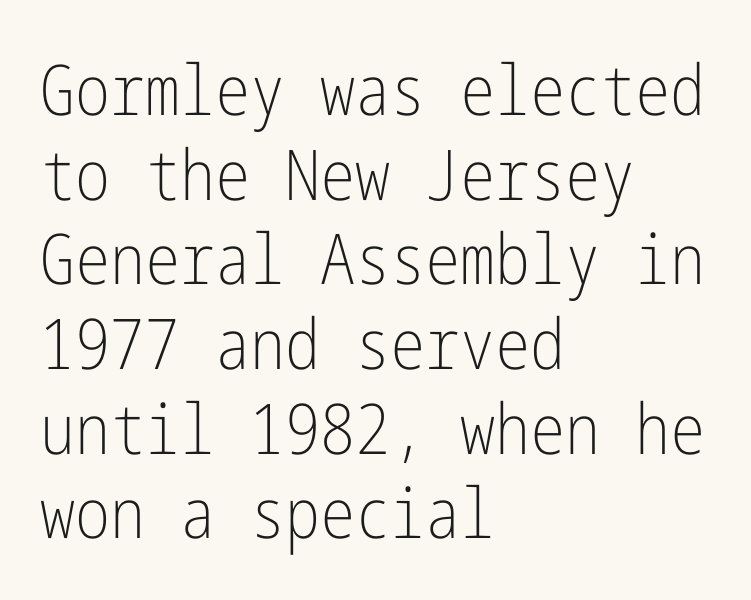
The image shows 70 px light, condensed sans-serif type, upright; set left-aligned, line spacing 1.21x, normal letter spacing, not underlined; low stroke contrast and a medium x-height.
